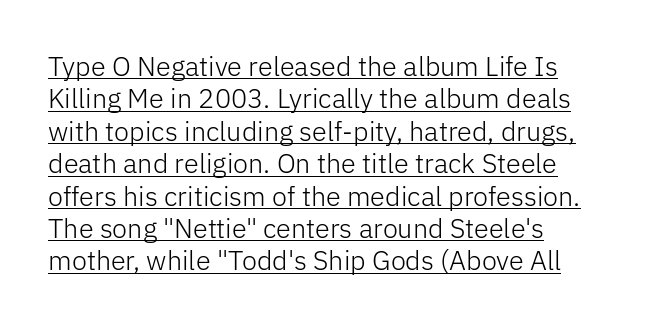
The image shows 27 px text type, upright; set left-aligned, line spacing 1.2x, normal letter spacing, underlined.
